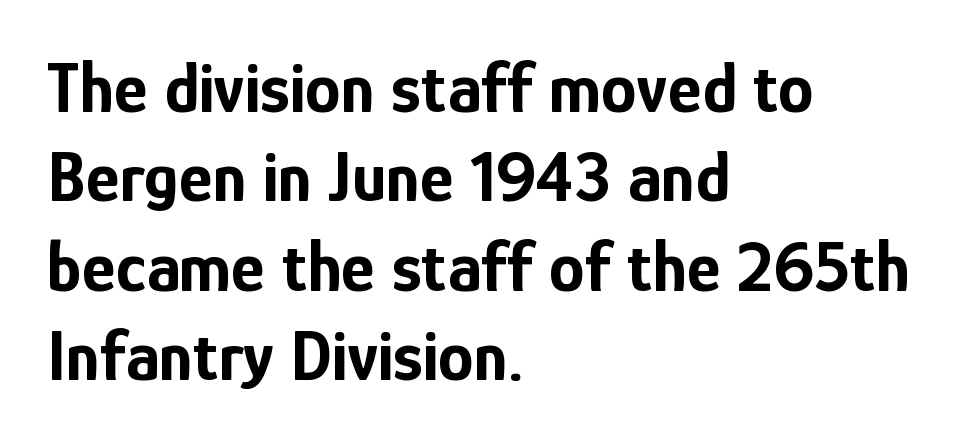
Spacing verdict: proportional, widths tailored to each character. The type family on display is of the sans-serif kind. The ragged edge is on the right, which tells us the setting is flush left. The type is set solid horizontally, with unmodified tracking. Every stem runs plumb, perpendicular to the baseline.
